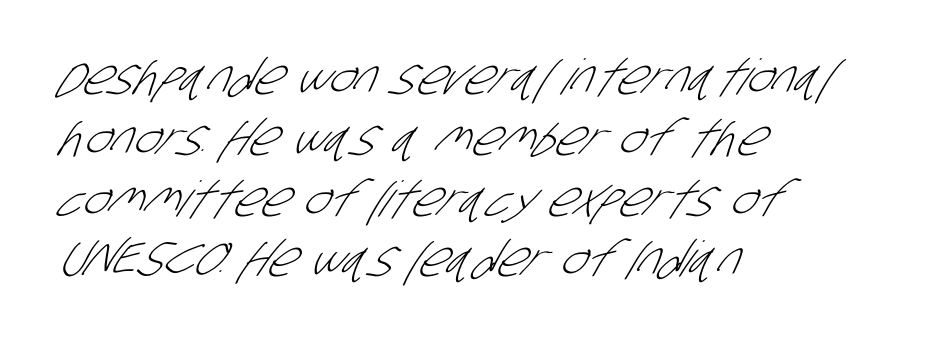
{"serif": "no", "bold": "no", "weight": "light", "width": "condensed", "stroke_contrast": "low", "x_height": "large", "monospaced": "no", "underline": "no", "align": "left", "line_spacing_ratio": 1.24, "letter_spacing": "normal", "letter_spacing_em": 0.0, "glyph_px": 49}
